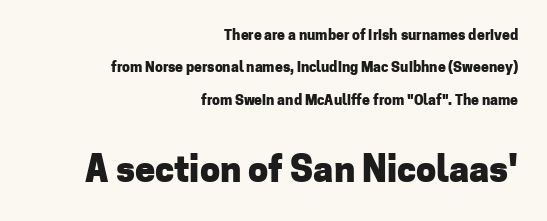
{"serif": "no", "italic": "no", "bold": "yes", "weight": "heavy", "width": "normal", "stroke_contrast": "low", "x_height": "medium", "monospaced": "no", "underline": "no", "align": "right", "line_spacing": "loose", "line_spacing_ratio": 2.32, "letter_spacing": "normal", "letter_spacing_em": 0.0, "larger_block": "second", "size_ratio": 2.57, "glyph_px": 36}
